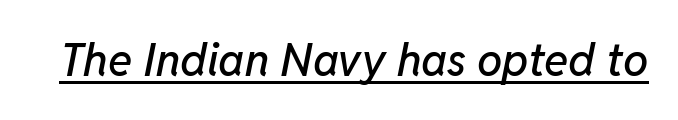
{"italic": "yes", "lean": "right", "slant_degrees": 11, "width": "normal", "stroke_contrast": "low", "x_height": "medium", "monospaced": "no", "underline": "yes", "letter_spacing": "normal", "letter_spacing_em": 0.0, "glyph_px": 45}
